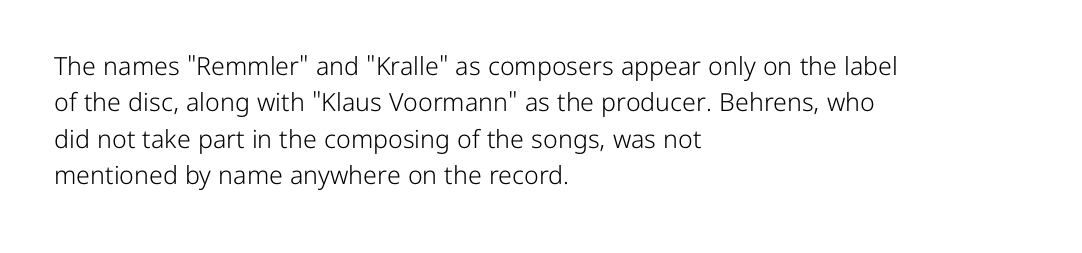
{"italic": "no", "bold": "no", "underline": "no", "align": "left", "line_spacing": "normal", "line_spacing_ratio": 1.46, "letter_spacing": "normal", "letter_spacing_em": 0.0, "glyph_px": 25}
